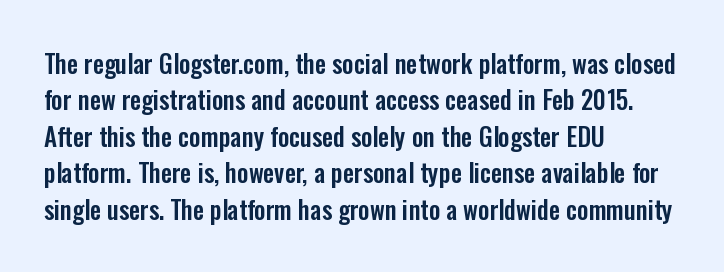
Plain, unruled lines of type. The type is set solid horizontally, with unmodified tracking. Tall strokes in this sample are plumb rather than angled. Regarding leading, the lines here are spaced in the standard way.
